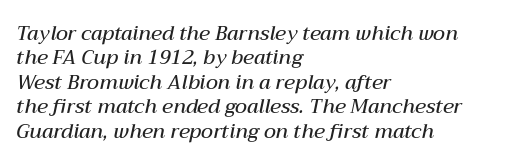
{"italic": "yes", "lean": "right", "slant_degrees": 12, "bold": "semi", "underline": "no", "align": "left", "line_spacing_ratio": 1.22, "letter_spacing": "normal", "letter_spacing_em": 0.0, "glyph_px": 20}
